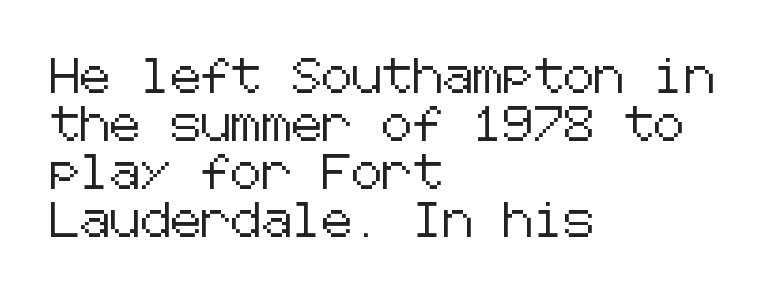
{"serif": "no", "italic": "no", "width": "normal", "stroke_contrast": "low", "x_height": "medium", "underline": "no", "align": "left", "line_spacing": "normal", "line_spacing_ratio": 1.41, "letter_spacing": "normal", "letter_spacing_em": 0.0, "glyph_px": 34}
